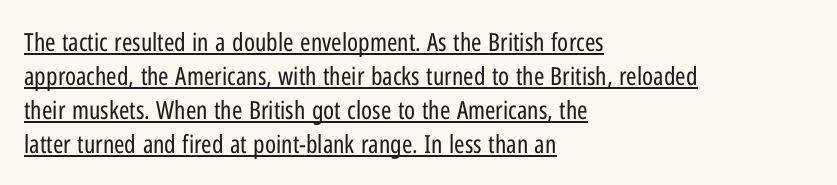
The image shows 25 px text type, upright; set left-aligned, normal line spacing (1.36x), normal letter spacing, underlined.
